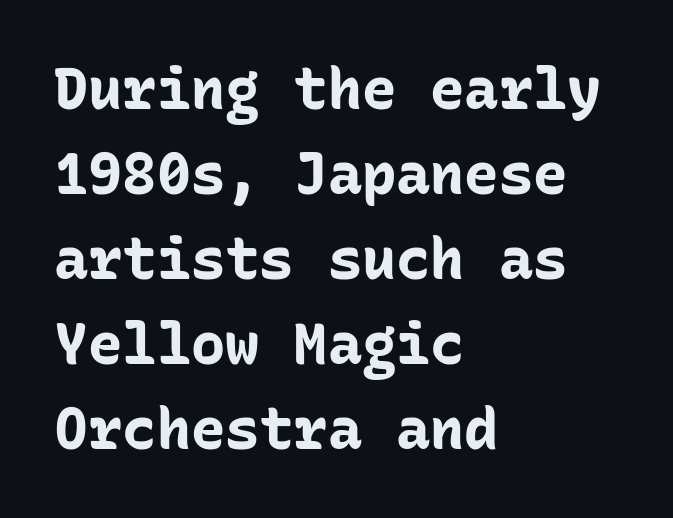
Regarding serifs, this sample does without them. The foot of each line stays bare and open. Each glyph is drawn with heavy, bold strokes. Does the copy run flush right? No — it runs flush left. Every character here occupies the same horizontal width, giving the sample a typewriter-like rhythm. The letters stand straight up with perfectly vertical stems.
